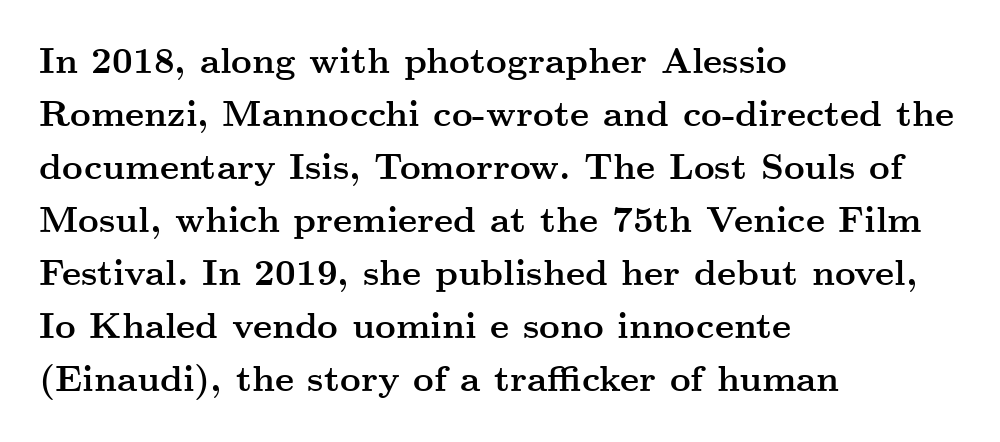
The space between consecutive lines is moderate. Line starts are locked; line ends wander. The passage shown has conventional tracking throughout. These lines are rendered in a variable-pitch font. As a designer I'd log this as weight 700, bold. The type sits square on the baseline with zero lean.
